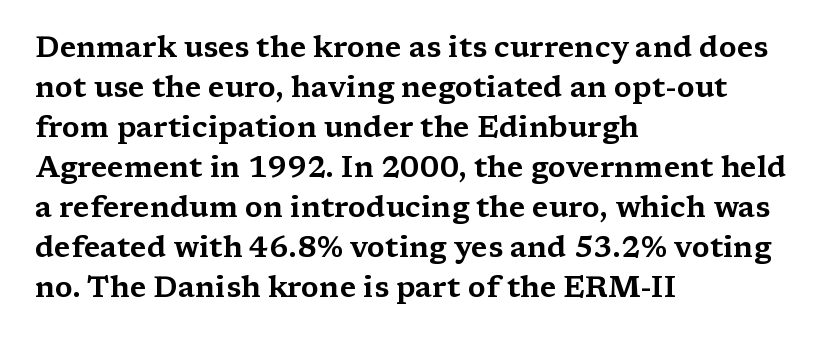
Q: Is the text italic (slanted)? A: No, it is upright.
Q: Is the typeface a serif or a sans-serif typeface? A: Serif.
Q: Is the text underlined? A: No.
Q: How is the paragraph aligned? A: Left-aligned.
Q: Is the spacing between letters normal or unusually wide? A: Normal.
Q: Is the spacing between lines tight, normal or loose? A: Normal.
Q: Width (condensed, normal, or wide)? A: Wide.
Q: Stroke contrast? A: Medium.
Q: x-height? A: Medium.
Q: Monospaced? A: No.
